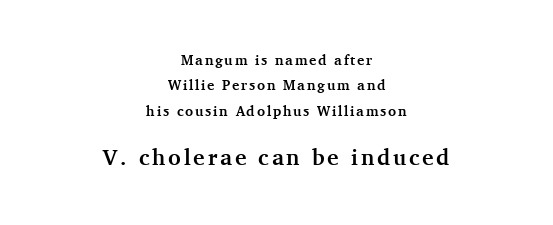
{"italic": "no", "bold": "yes", "underline": "no", "align": "center", "line_spacing_ratio": 1.81, "larger_block": "second", "size_ratio": 1.57, "glyph_px": 22}
